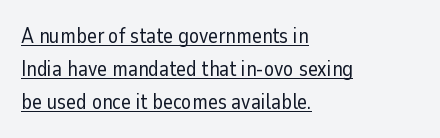
{"italic": "no", "bold": "no", "underline": "yes", "align": "left", "line_spacing": "normal", "line_spacing_ratio": 1.57, "letter_spacing": "normal", "letter_spacing_em": 0.0, "glyph_px": 21}
